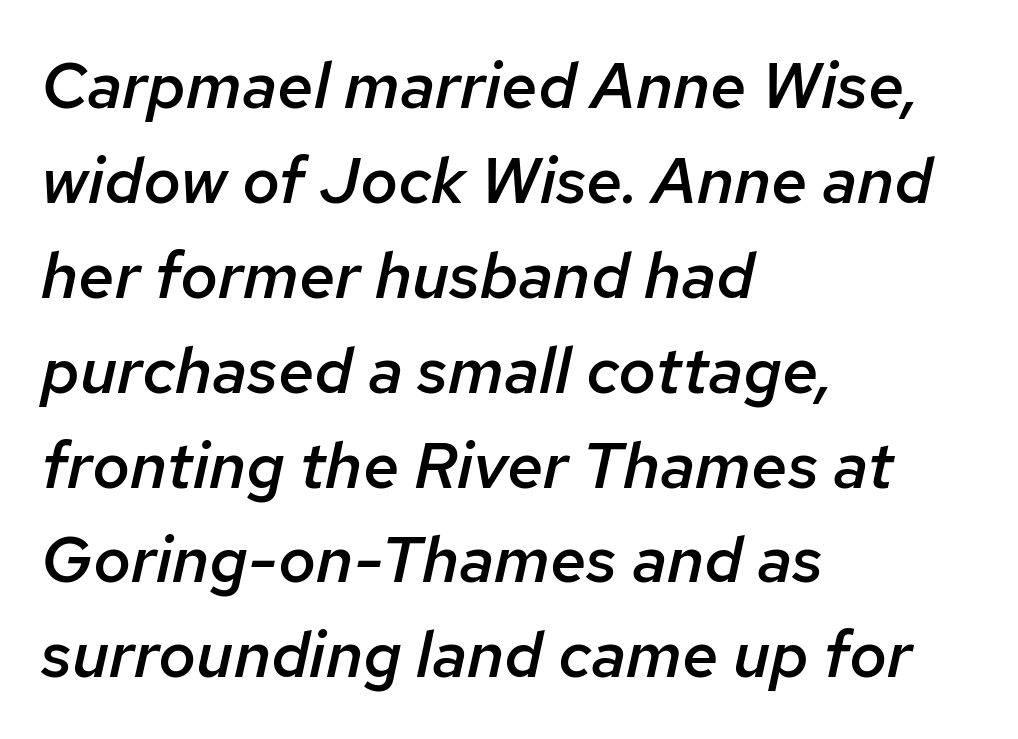
The image shows 65 px semibold type, italic (leaning right); set left-aligned, normal line spacing (1.46x), normal letter spacing, not underlined; low stroke contrast and a medium x-height.
